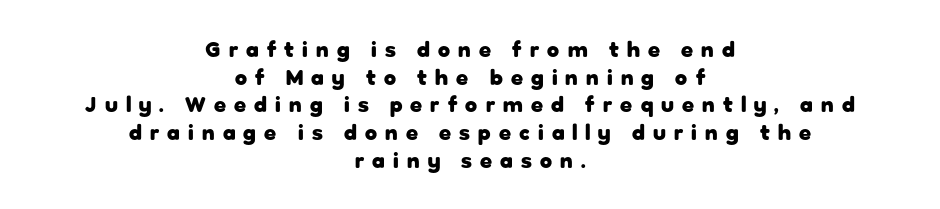
Nobody drew a line under any word here. Inter-character spacing is expanded well beyond the font's built-in metrics. Does the lettering tilt? It doesn't — this is upright. The setting favours the middle, as headings and verse often do. Does the leading feel generous? No, just average.
